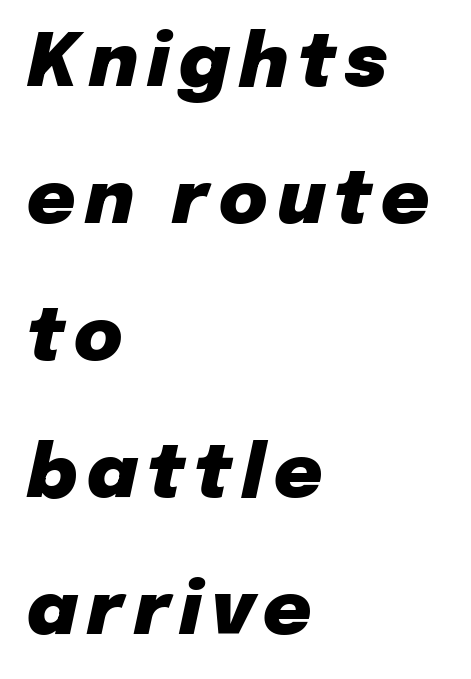
{"italic": "yes", "lean": "right", "slant_degrees": 12, "bold": "yes", "weight": "heavy", "width": "normal", "stroke_contrast": "low", "x_height": "medium", "monospaced": "no", "underline": "no", "align": "left", "line_spacing_ratio": 1.85, "glyph_px": 74}
